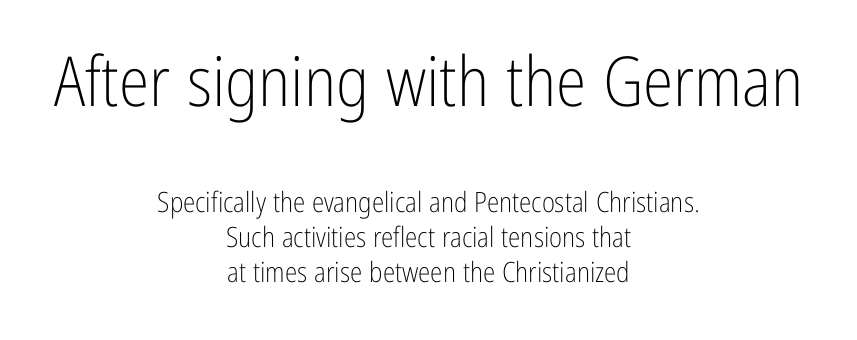
Teacher's note: observe the equal gaps on both sides — that is centered alignment. Designer's note — italics off, roman on. Unmarked baselines from the first word to the last. The rendering keeps characters at their native spacing. Each new line begins a customary step beneath the previous one.
